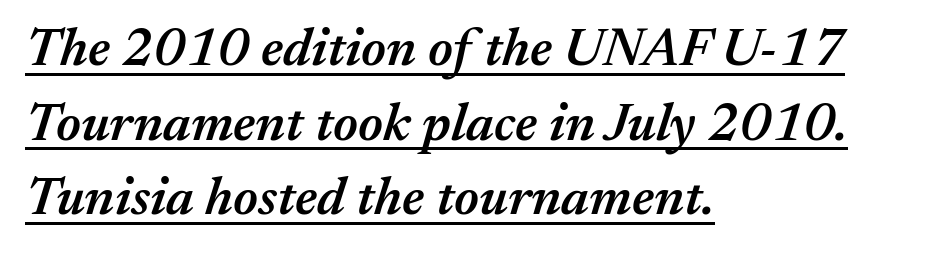
The image shows 54 px semibold type, italic (leaning right); set left-aligned, normal line spacing (1.38x), normal letter spacing, underlined; medium stroke contrast and a medium x-height.
